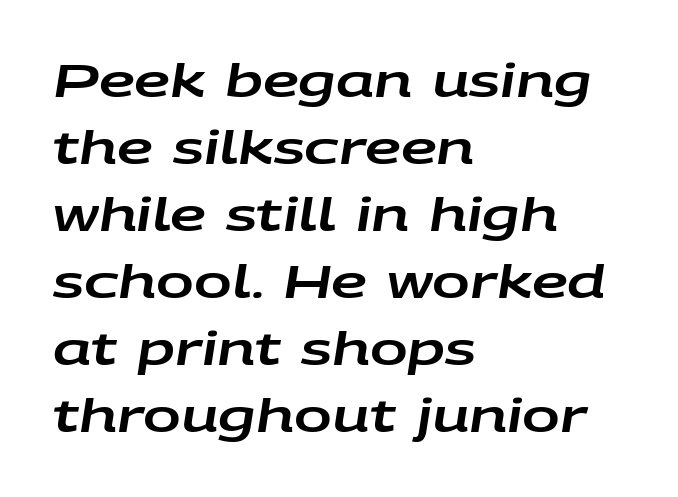
Yep, that's italic — everything's leaning. Normally led — the rows are evenly, conventionally spaced. How are the letters spaced? Ordinarily, with no added tracking. Spacing verdict: proportional, widths tailored to each character. Descenders are the only things crossing below the line. Line beginnings align vertically; line endings do not.
